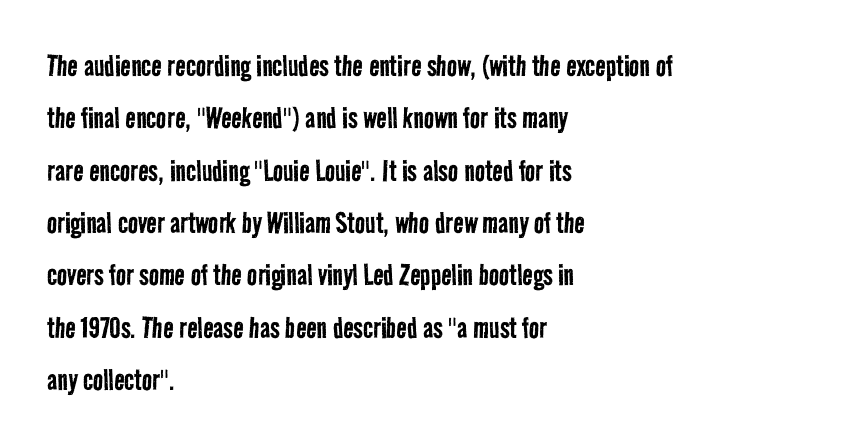
{"serif": "no", "bold": "no", "weight": "regular", "width": "condensed", "stroke_contrast": "low", "x_height": "medium", "monospaced": "no", "underline": "no", "align": "left", "line_spacing": "normal", "line_spacing_ratio": 1.54, "letter_spacing": "normal", "letter_spacing_em": 0.0, "glyph_px": 34}
